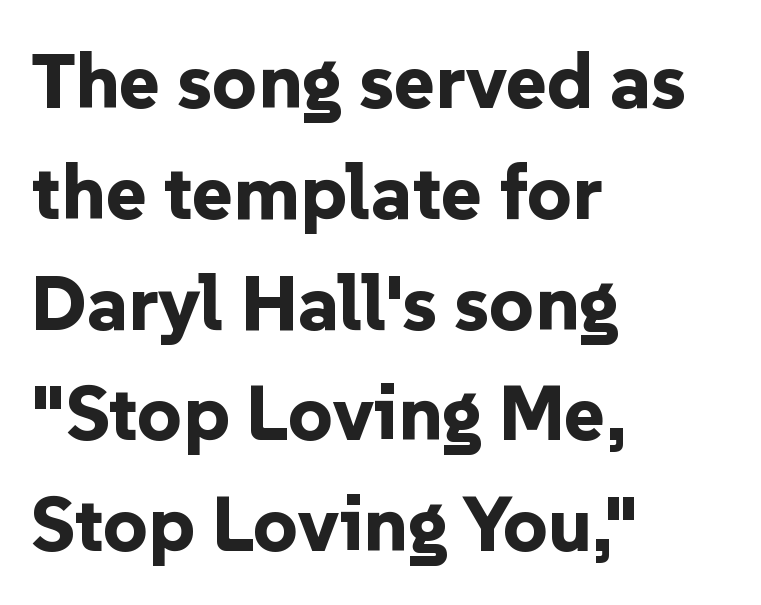
Q: Is the text bold? A: Yes.
Q: Is the text italic (slanted)? A: No, it is upright.
Q: Is the typeface a serif or a sans-serif typeface? A: Sans-serif.
Q: Is the text underlined? A: No.
Q: How is the paragraph aligned? A: Left-aligned.
Q: Is the spacing between letters normal or unusually wide? A: Normal.
Q: Is the spacing between lines tight, normal or loose? A: Normal.
Q: Width (condensed, normal, or wide)? A: Normal.
Q: Stroke contrast? A: Low.
Q: x-height? A: Medium.
Q: Monospaced? A: No.
